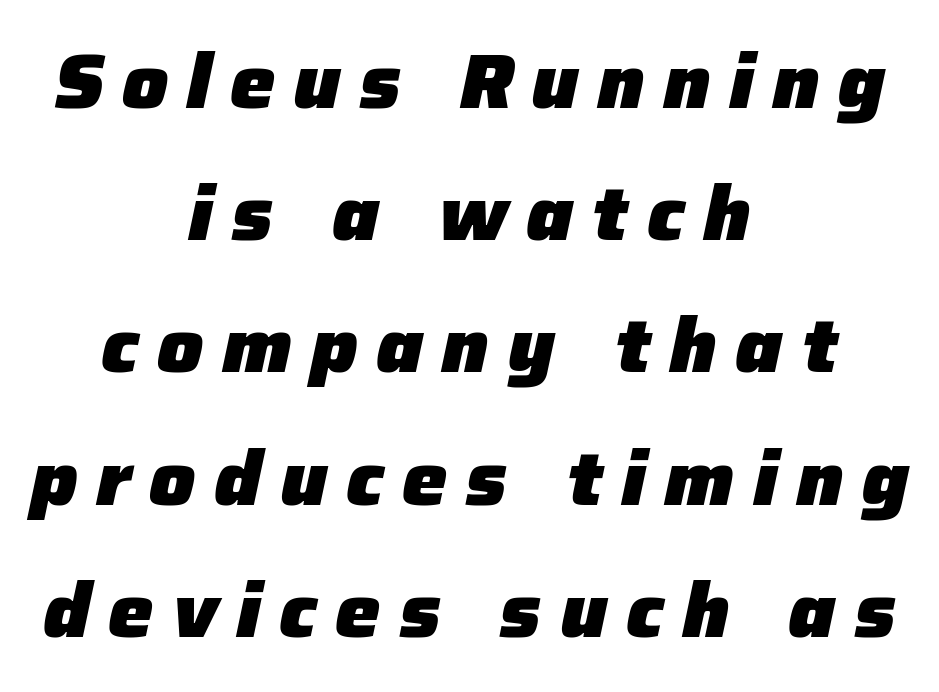
The image shows 76 px heavy type, italic (leaning right); set centered, line spacing 1.74x, unusually wide letter spacing (+0.24 em), not underlined; low stroke contrast and a medium x-height.
